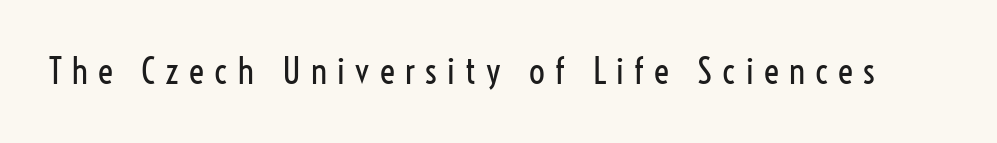
{"serif": "no", "italic": "no", "bold": "no", "weight": "regular", "width": "condensed", "stroke_contrast": "low", "x_height": "medium", "monospaced": "no", "underline": "no", "letter_spacing": "wide", "letter_spacing_em": 0.29, "glyph_px": 35}
